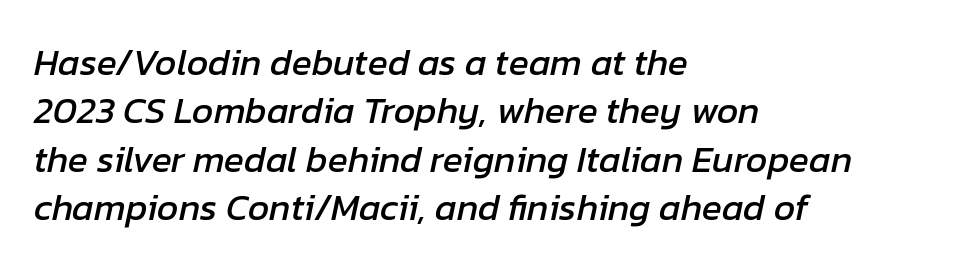
{"italic": "yes", "lean": "right", "slant_degrees": 12, "width": "normal", "stroke_contrast": "low", "x_height": "medium", "monospaced": "no", "underline": "no", "align": "left", "line_spacing": "normal", "line_spacing_ratio": 1.31, "letter_spacing": "normal", "letter_spacing_em": 0.0, "glyph_px": 37}
